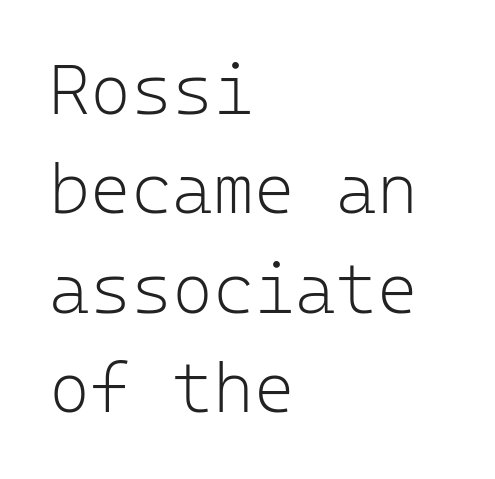
The image shows 70 px light sans-serif type, upright, monospaced; set left-aligned, normal line spacing (1.42x), normal letter spacing, not underlined; low stroke contrast and a medium x-height.
